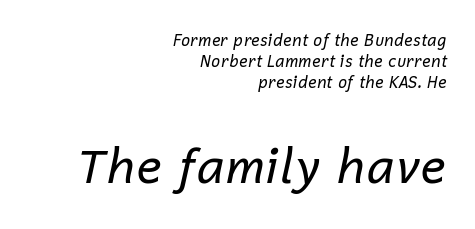
Q: Is the text bold? A: No.
Q: Is the text italic (slanted)? A: Yes, it leans right by about 12 degrees.
Q: Is the text underlined? A: No.
Q: How is the paragraph aligned? A: Right-aligned.
Q: Is the spacing between letters normal or unusually wide? A: Normal.
Q: Is the spacing between lines tight, normal or loose? A: Normal.
Q: Which block of text is set in a larger size, the first (top) or the second (bottom)? A: The second (bottom) one.
Q: Width (condensed, normal, or wide)? A: Normal.
Q: Stroke contrast? A: Low.
Q: x-height? A: Medium.
Q: Monospaced? A: No.
